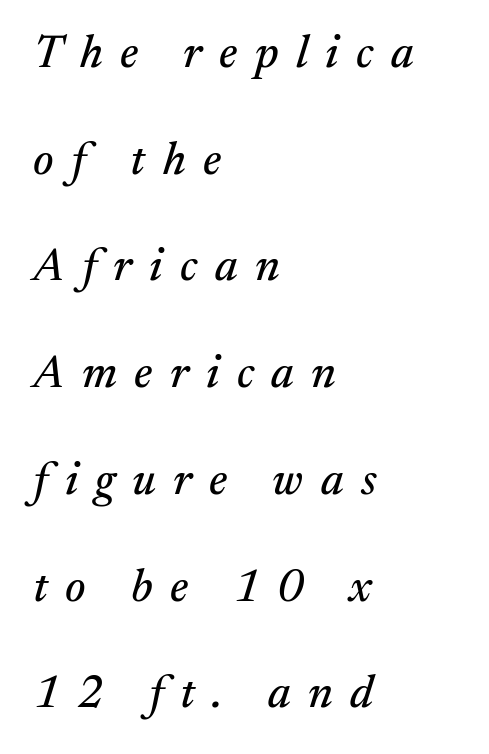
Q: Is the text italic (slanted)? A: Yes, it leans right by about 17 degrees.
Q: Is the typeface a serif or a sans-serif typeface? A: Serif.
Q: Is the text underlined? A: No.
Q: How is the paragraph aligned? A: Left-aligned.
Q: Is the spacing between letters normal or unusually wide? A: Unusually wide.
Q: Is the spacing between lines tight, normal or loose? A: Loose.
Q: Width (condensed, normal, or wide)? A: Normal.
Q: Stroke contrast? A: Medium.
Q: x-height? A: Medium.
Q: Monospaced? A: No.
